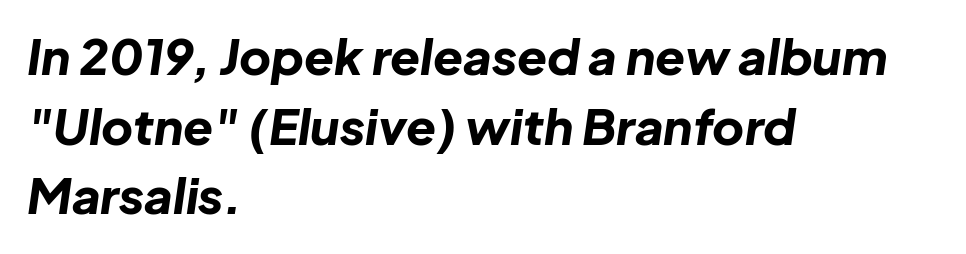
The image shows 49 px bold type, italic (leaning right); set left-aligned, normal line spacing (1.42x), normal letter spacing, not underlined; low stroke contrast and a medium x-height.
